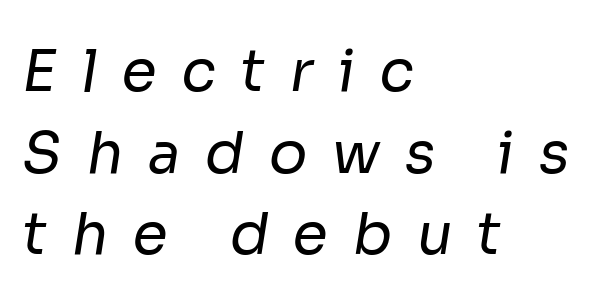
Q: Is the text bold? A: No.
Q: Is the typeface a serif or a sans-serif typeface? A: Sans-serif.
Q: Is the text underlined? A: No.
Q: How is the paragraph aligned? A: Left-aligned.
Q: Is the spacing between letters normal or unusually wide? A: Unusually wide.
Q: Is the spacing between lines tight, normal or loose? A: Normal.
Q: Width (condensed, normal, or wide)? A: Normal.
Q: Stroke contrast? A: Low.
Q: x-height? A: Medium.
Q: Monospaced? A: No.
